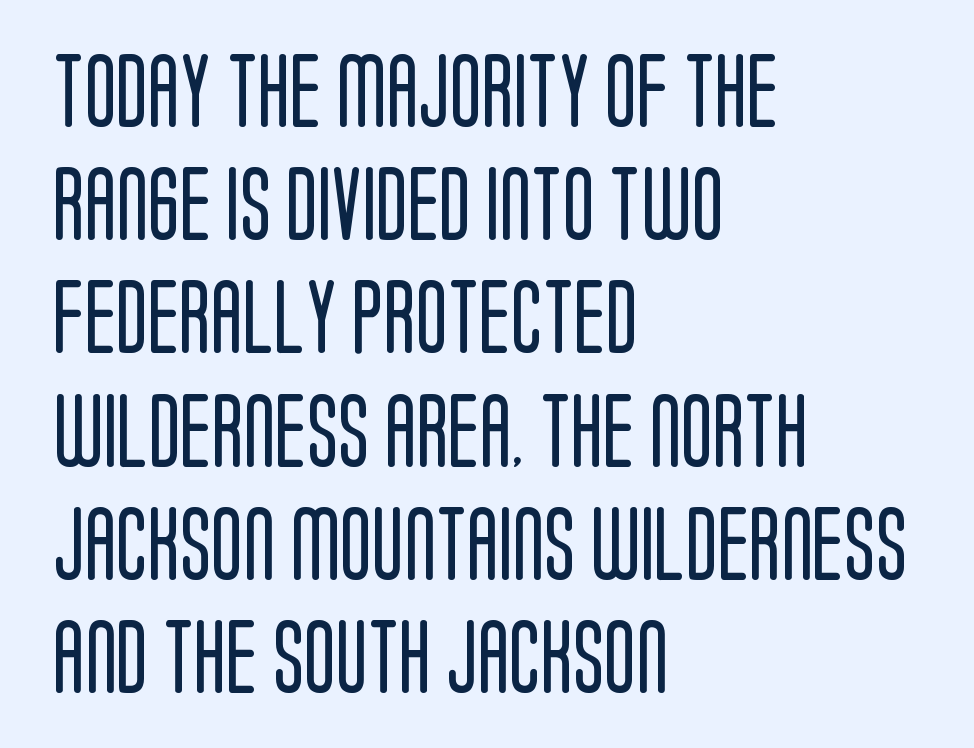
Alignment: flush left. Descenders are the only things crossing below the line. Ink coverage per letter is moderate at most. Whoever set this chose a conventional vertical rhythm.
